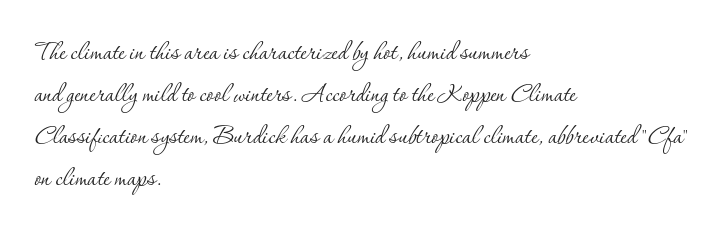
Q: Is the text bold? A: No.
Q: Is the text italic (slanted)? A: Yes.
Q: Is the typeface a serif or a sans-serif typeface? A: Serif.
Q: Is the text underlined? A: No.
Q: How is the paragraph aligned? A: Left-aligned.
Q: Is the spacing between letters normal or unusually wide? A: Normal.
Q: Is the spacing between lines tight, normal or loose? A: Normal.
Q: Width (condensed, normal, or wide)? A: Normal.
Q: Stroke contrast? A: Low.
Q: x-height? A: Small.
Q: Monospaced? A: No.
